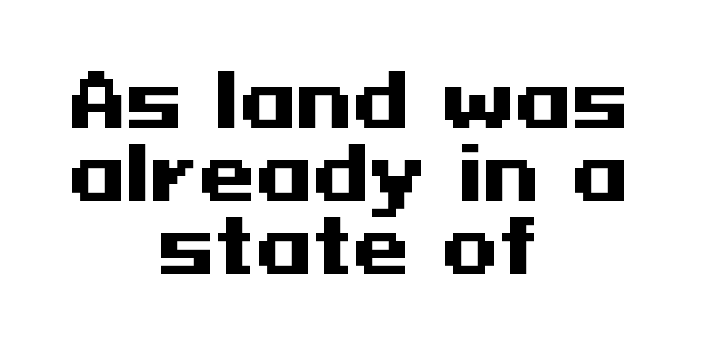
{"serif": "no", "italic": "no", "bold": "yes", "weight": "heavy", "width": "wide", "stroke_contrast": "medium", "x_height": "medium", "underline": "no", "align": "center", "line_spacing": "tight", "line_spacing_ratio": 1.0, "letter_spacing": "normal", "letter_spacing_em": 0.0, "glyph_px": 73}
